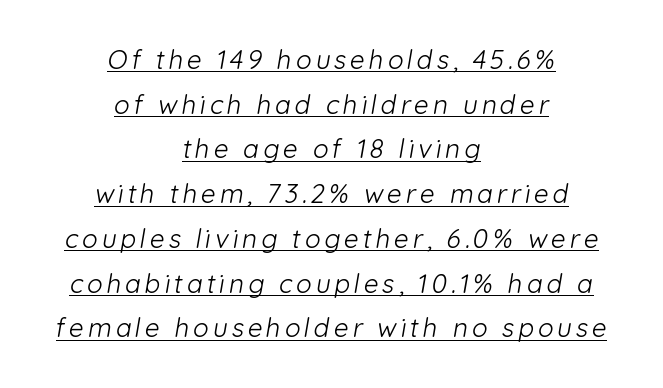
Beneath each row of characters lies a ruled line. The text block is weighted toward neither margin, spreading evenly from the middle. Stroke mass is kept to a normal reading level or below.
